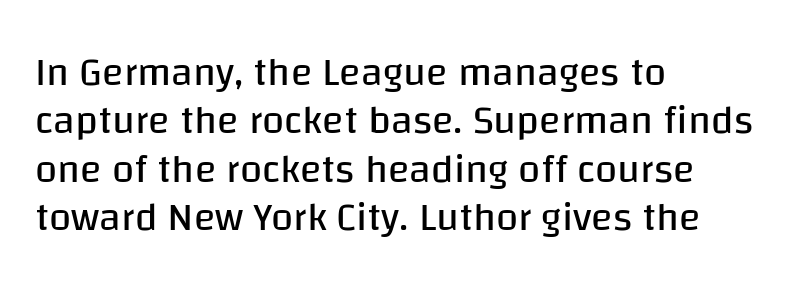
Q: Is the text bold? A: No.
Q: Is the text italic (slanted)? A: No, it is upright.
Q: Is the typeface a serif or a sans-serif typeface? A: Sans-serif.
Q: Is the text underlined? A: No.
Q: How is the paragraph aligned? A: Left-aligned.
Q: Is the spacing between letters normal or unusually wide? A: Normal.
Q: Width (condensed, normal, or wide)? A: Normal.
Q: Stroke contrast? A: Low.
Q: x-height? A: Large.
Q: Monospaced? A: No.
